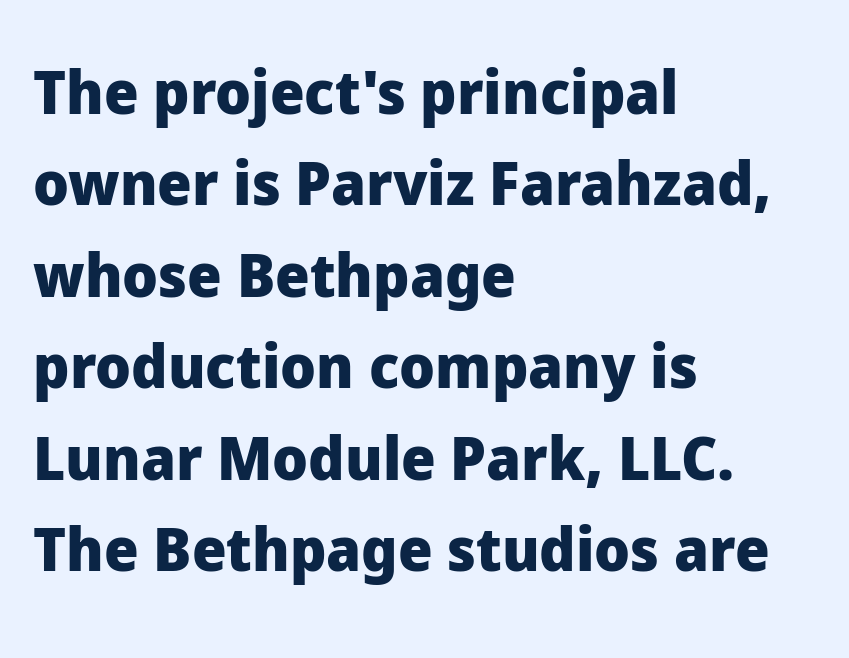
The face used here is proportionally spaced, like ordinary book or web type. Summary of vertical rhythm: regular, with standard interline spacing. The tracking reads as untouched default to a designer's eye. The space beneath each line is pristine and unruled. Pretty heavy lettering here — definitely bold. Every row of glyphs begins at an identical x-position on the left.
